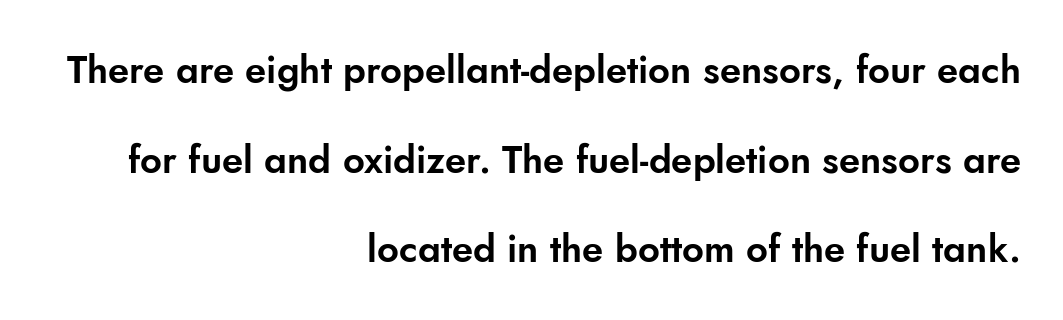
The text was rendered using a sans face with plain stroke endings. You could not count columns in this text — the font is proportionally spaced. This sample uses an upright cut, with every glyph sitting square on the baseline. Students, note that the glyphs here touch the page at normal intervals. The specimen omits any rule beneath the text block's lines. This sample is right-justified, so line beginnings fall wherever the words allow.
